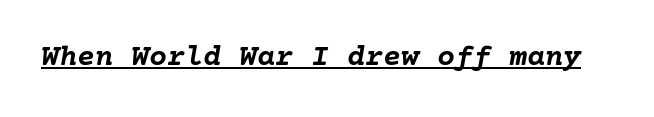
The image shows 30 px semibold type, italic (leaning right); set normal letter spacing, underlined; low stroke contrast and a medium x-height.
